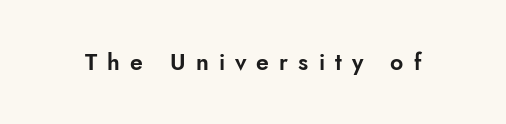
The image shows 23 px text type, upright; set unusually wide letter spacing (+0.44 em), not underlined.
